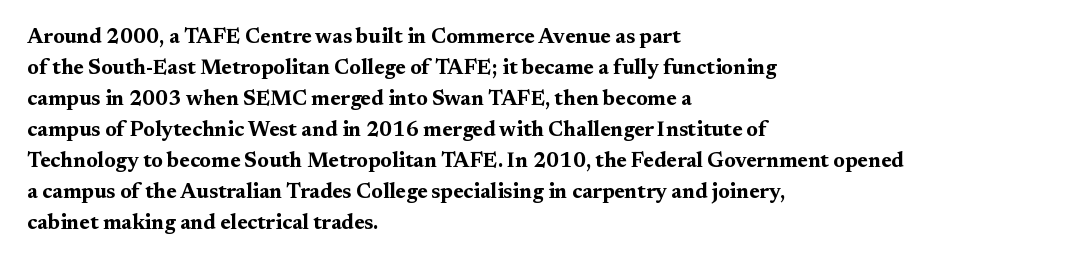
The image shows 21 px bold type, upright; set left-aligned, normal line spacing (1.48x), normal letter spacing, not underlined.
